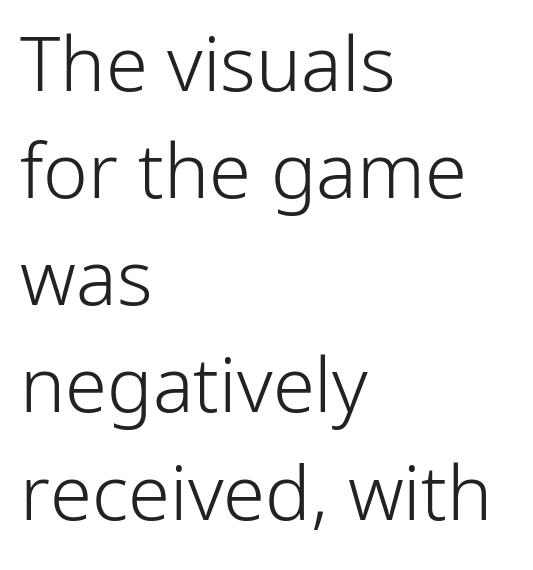
Posture: straight, roman, zero tilt. This is not heavy type; no bold has been used. The font family rendered here belongs to the sans-serif group. What's the leading like? Ordinary, nothing unusual. Nobody touched the tracking dial on this one.
